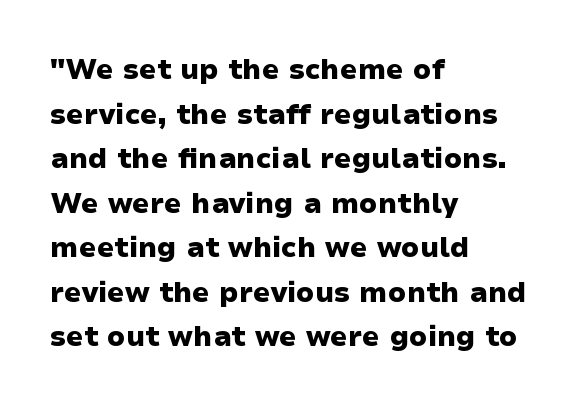
Q: Is the text bold? A: Yes.
Q: Is the text italic (slanted)? A: No, it is upright.
Q: Is the typeface a serif or a sans-serif typeface? A: Sans-serif.
Q: Is the text underlined? A: No.
Q: How is the paragraph aligned? A: Left-aligned.
Q: Is the spacing between letters normal or unusually wide? A: Normal.
Q: Is the spacing between lines tight, normal or loose? A: Normal.
Q: Width (condensed, normal, or wide)? A: Wide.
Q: Stroke contrast? A: Low.
Q: x-height? A: Medium.
Q: Monospaced? A: No.
